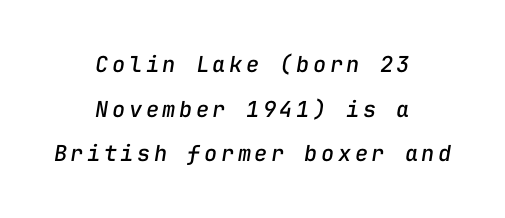
Horizontally, the lines are justified to the midpoint only. Only glyphs here, with clear space below each row. Rendered with sloped, italic letterforms. If you measured baseline to baseline, you'd find a long distance.
